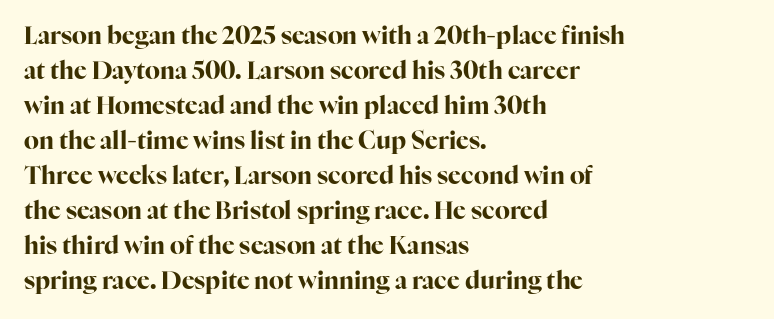
A classic flush-left, rag-right setting is used for this passage. The strokes are fattened all the way to bold. Plain, unruled lines of type. Tracking value appears to be zero — textbook default spacing.
